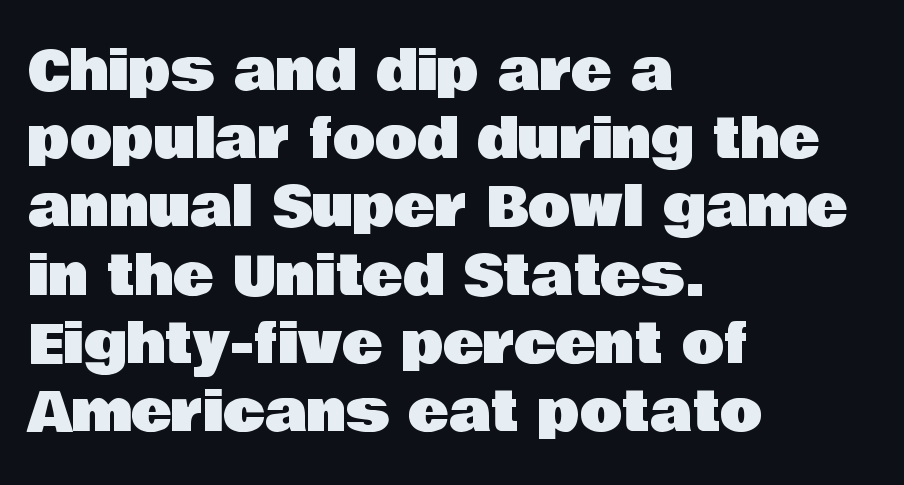
The image shows 55 px sans-serif type, upright; set left-aligned, line spacing 1.24x, normal letter spacing, not underlined; low stroke contrast and a large x-height.
